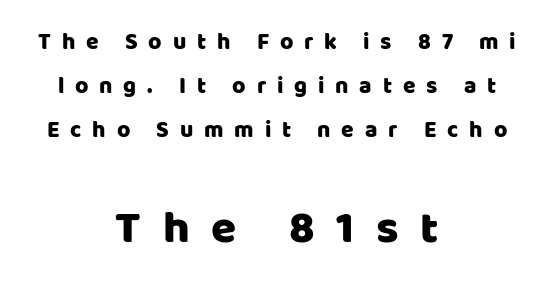
The image shows 46 px sans-serif type, upright; set centered, loose line spacing (1.92x), unusually wide letter spacing (+0.47 em), not underlined; the second (bottom) block is 2.0x larger; low stroke contrast and a large x-height.
